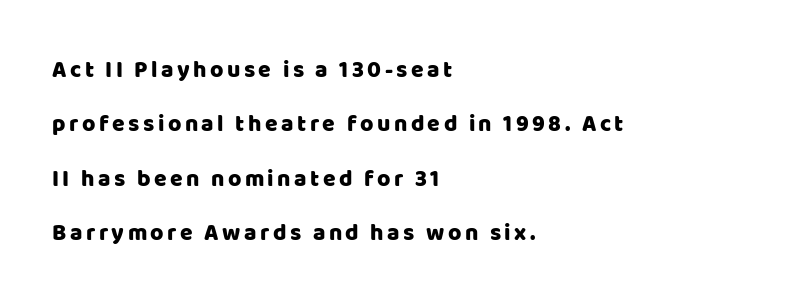
{"italic": "no", "underline": "no", "align": "left", "line_spacing": "loose", "line_spacing_ratio": 2.36, "glyph_px": 23}
